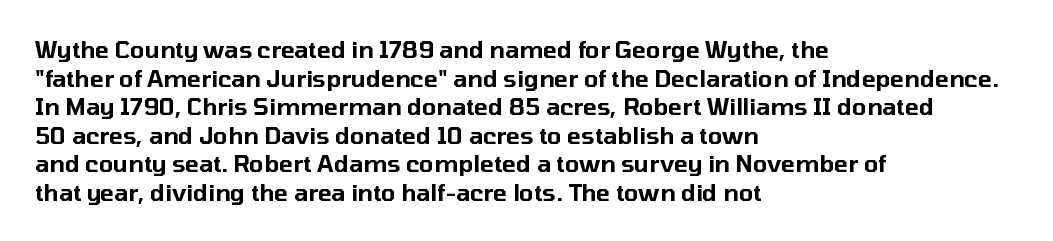
{"italic": "no", "underline": "no", "align": "left", "line_spacing_ratio": 1.24, "letter_spacing": "normal", "letter_spacing_em": 0.0, "glyph_px": 23}
